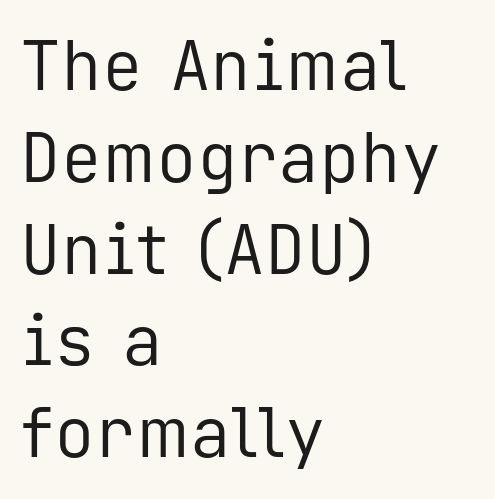
Q: Is the text bold? A: No.
Q: Is the text italic (slanted)? A: No, it is upright.
Q: Is the typeface a serif or a sans-serif typeface? A: Sans-serif.
Q: Is the text underlined? A: No.
Q: How is the paragraph aligned? A: Left-aligned.
Q: Is the spacing between letters normal or unusually wide? A: Normal.
Q: Is the spacing between lines tight, normal or loose? A: Normal.
Q: Width (condensed, normal, or wide)? A: Normal.
Q: Stroke contrast? A: Low.
Q: x-height? A: Medium.
Q: Monospaced? A: Yes.
